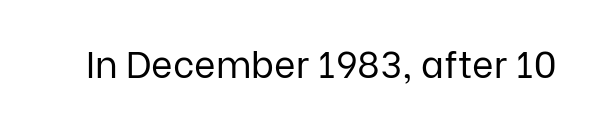
Weight: not bold — regular or lighter. Here the designer chose a conventional face with non-uniform glyph widths. The passage shown is typeset with a sans-serif family. The glyphs are unaccompanied by any horizontal stroke below them. The typography opts for an upright posture over an oblique one. Honestly, the letter spacing is just normal — you wouldn't notice it.
